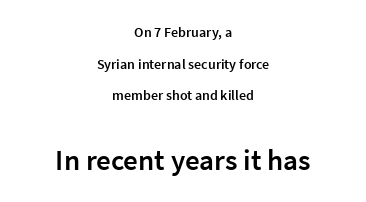
Q: Is the text bold? A: Semi-bold.
Q: Is the text italic (slanted)? A: No, it is upright.
Q: Is the typeface a serif or a sans-serif typeface? A: Sans-serif.
Q: Is the text underlined? A: No.
Q: How is the paragraph aligned? A: Centered.
Q: Is the spacing between letters normal or unusually wide? A: Normal.
Q: Is the spacing between lines tight, normal or loose? A: Loose.
Q: Which block of text is set in a larger size, the first (top) or the second (bottom)? A: The second (bottom) one.
Q: Width (condensed, normal, or wide)? A: Normal.
Q: Stroke contrast? A: Low.
Q: x-height? A: Medium.
Q: Monospaced? A: No.
